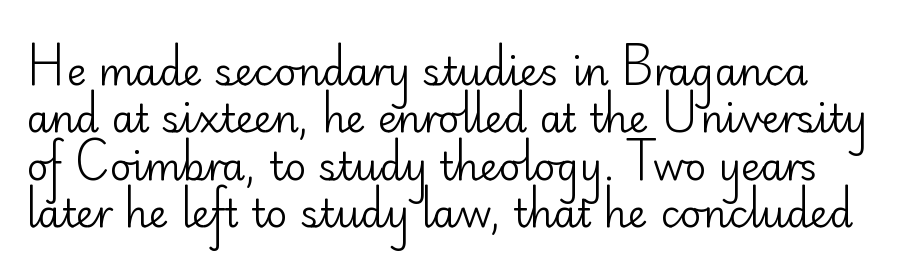
{"serif": "no", "italic": "no", "bold": "no", "weight": "regular", "width": "normal", "stroke_contrast": "low", "x_height": "small", "monospaced": "no", "underline": "no", "line_spacing": "normal", "line_spacing_ratio": 1.25, "letter_spacing": "normal", "letter_spacing_em": 0.0, "glyph_px": 38}
